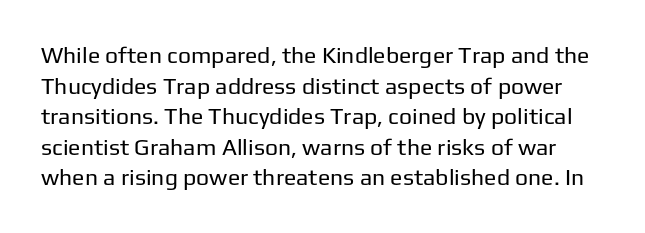
The image shows 23 px text type, upright; set normal line spacing (1.33x), normal letter spacing, not underlined.
